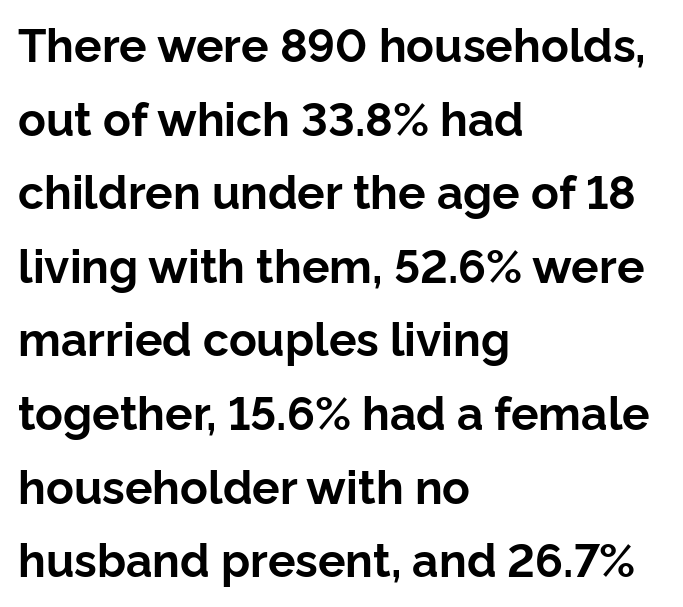
{"serif": "no", "italic": "no", "bold": "yes", "weight": "bold", "width": "normal", "stroke_contrast": "low", "x_height": "medium", "monospaced": "no", "underline": "no", "align": "left", "line_spacing": "normal", "line_spacing_ratio": 1.6, "letter_spacing": "normal", "letter_spacing_em": 0.0, "glyph_px": 46}
